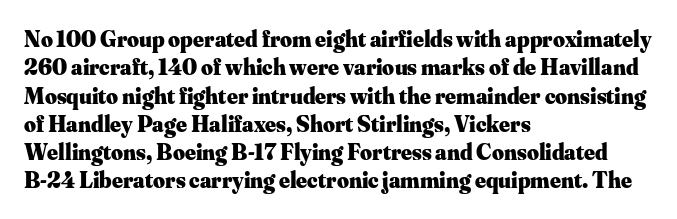
The image shows 23 px bold type, upright; set left-aligned, line spacing 1.23x, normal letter spacing, not underlined.
